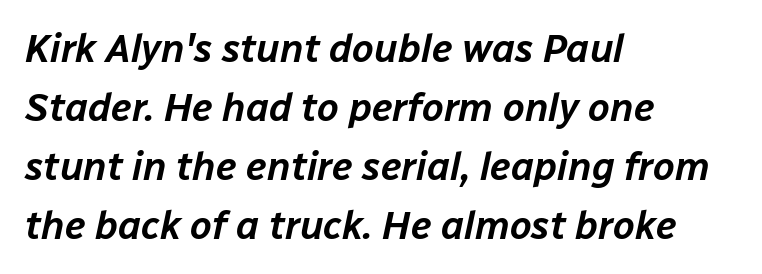
{"italic": "yes", "lean": "right", "slant_degrees": 12, "width": "normal", "stroke_contrast": "low", "x_height": "medium", "monospaced": "no", "underline": "no", "align": "left", "line_spacing": "normal", "line_spacing_ratio": 1.51, "letter_spacing": "normal", "letter_spacing_em": 0.0, "glyph_px": 39}
